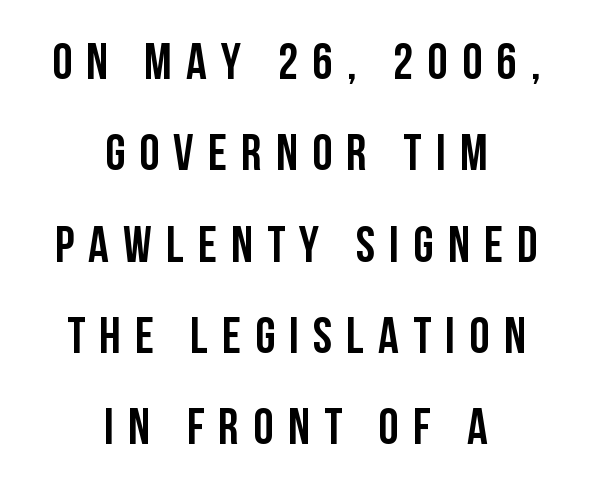
{"serif": "no", "italic": "no", "bold": "yes", "weight": "semibold", "width": "condensed", "stroke_contrast": "low", "x_height": "large", "monospaced": "no", "underline": "no", "align": "center", "line_spacing_ratio": 1.79, "letter_spacing": "wide", "letter_spacing_em": 0.28, "glyph_px": 51}
